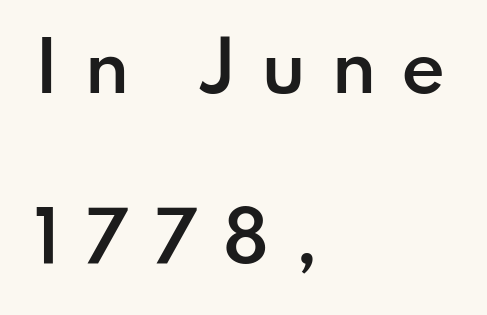
{"serif": "no", "italic": "no", "bold": "semi", "weight": "semibold", "width": "normal", "stroke_contrast": "low", "x_height": "small", "monospaced": "no", "underline": "no", "align": "left", "line_spacing": "loose", "line_spacing_ratio": 2.5, "letter_spacing": "wide", "letter_spacing_em": 0.36, "glyph_px": 68}
